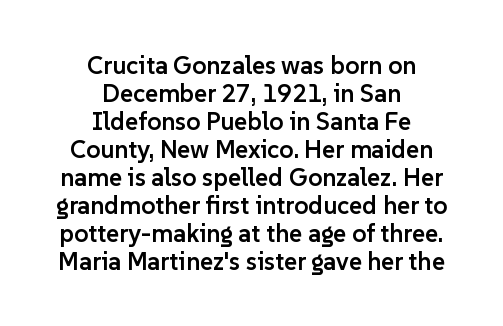
The image shows 25 px text type, upright; set centered, tight line spacing (1.12x), normal letter spacing, not underlined.
